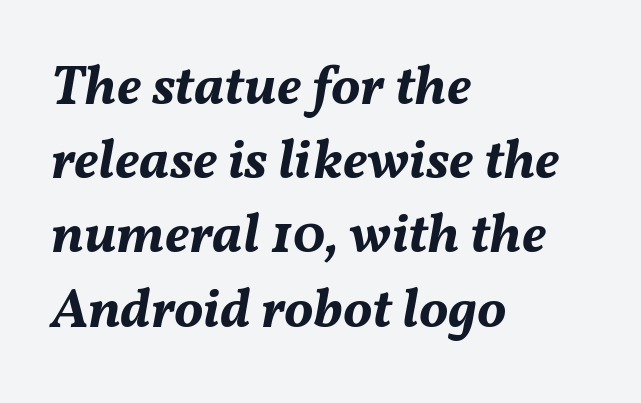
{"italic": "yes", "lean": "right", "slant_degrees": 11, "bold": "yes", "weight": "bold", "width": "normal", "stroke_contrast": "medium", "x_height": "medium", "monospaced": "no", "underline": "no", "align": "left", "line_spacing": "normal", "line_spacing_ratio": 1.35, "letter_spacing": "normal", "letter_spacing_em": 0.0, "glyph_px": 55}
